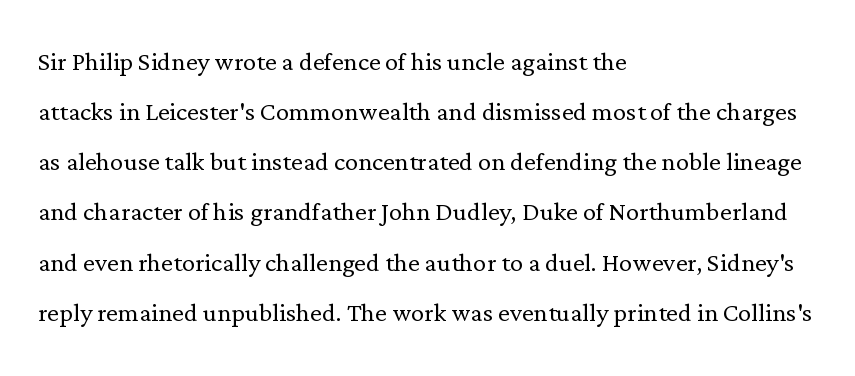
{"serif": "yes", "italic": "no", "bold": "no", "weight": "light", "width": "normal", "stroke_contrast": "low", "x_height": "medium", "monospaced": "no", "underline": "no", "align": "left", "line_spacing": "normal", "line_spacing_ratio": 1.52, "letter_spacing": "normal", "letter_spacing_em": 0.0, "glyph_px": 33}
